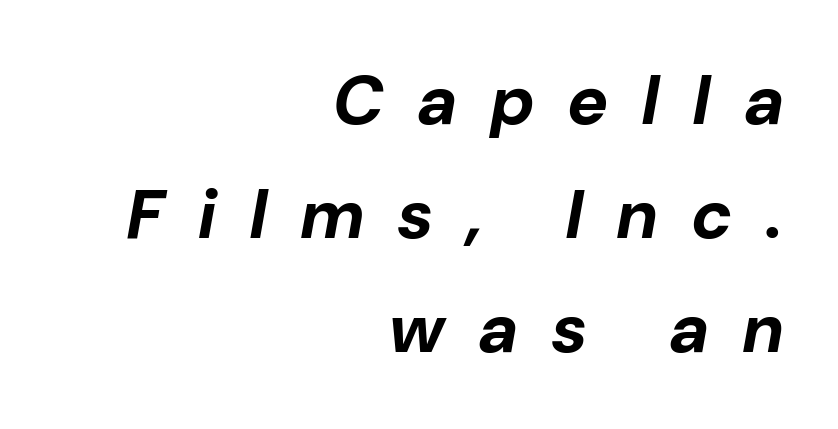
The image shows 69 px bold type, italic (leaning right); set right-aligned, normal line spacing (1.65x), unusually wide letter spacing (+0.5 em), not underlined; low stroke contrast and a medium x-height.
